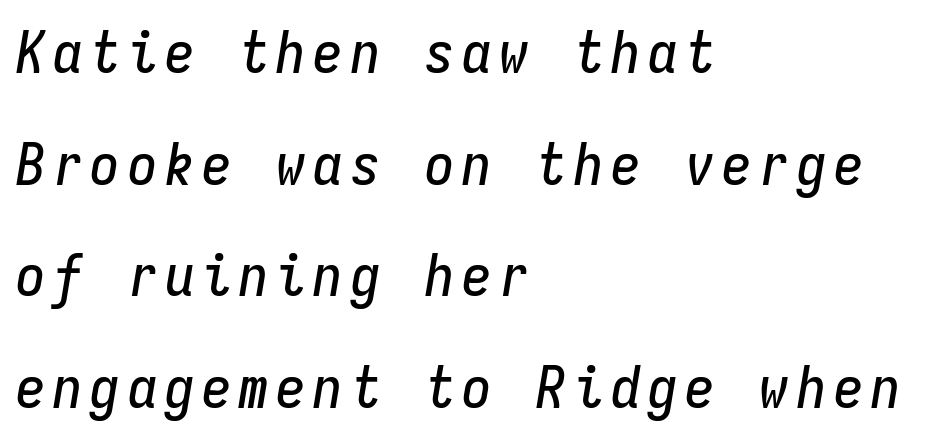
Q: Is the text italic (slanted)? A: Yes, it leans right by about 9 degrees.
Q: Is the text underlined? A: No.
Q: How is the paragraph aligned? A: Left-aligned.
Q: Width (condensed, normal, or wide)? A: Condensed.
Q: Stroke contrast? A: Low.
Q: x-height? A: Medium.
Q: Monospaced? A: Yes.
